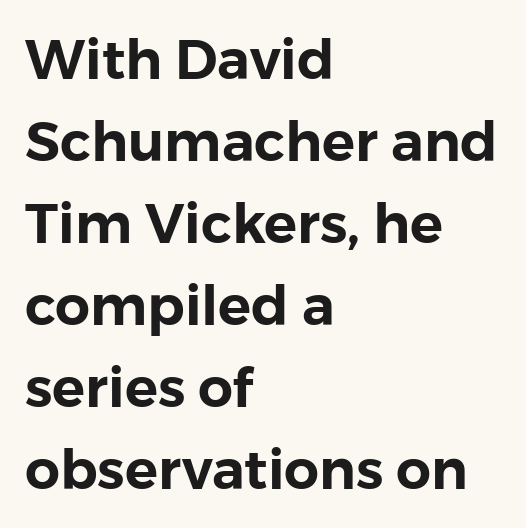
Q: Is the text italic (slanted)? A: No, it is upright.
Q: Is the typeface a serif or a sans-serif typeface? A: Sans-serif.
Q: Is the text underlined? A: No.
Q: How is the paragraph aligned? A: Left-aligned.
Q: Is the spacing between letters normal or unusually wide? A: Normal.
Q: Is the spacing between lines tight, normal or loose? A: Normal.
Q: Width (condensed, normal, or wide)? A: Normal.
Q: x-height? A: Medium.
Q: Monospaced? A: No.
